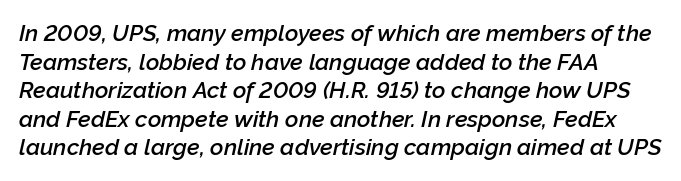
The image shows 23 px text type, italic (leaning right); set line spacing 1.24x, normal letter spacing, not underlined.
